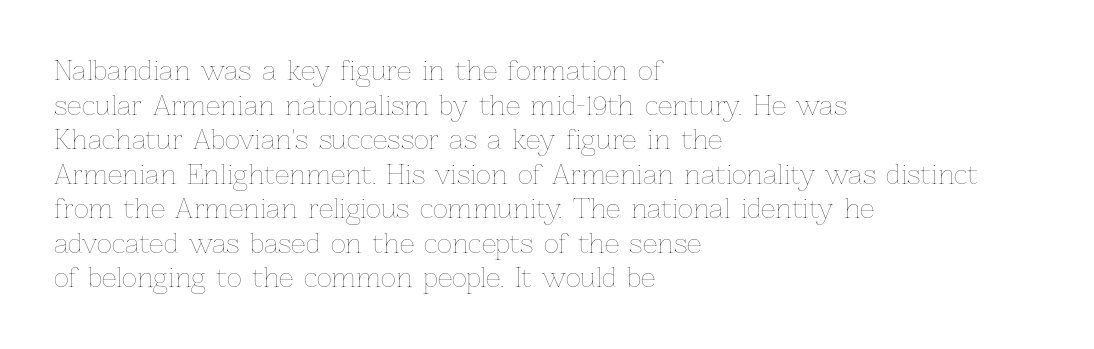
{"italic": "no", "bold": "no", "underline": "no", "align": "left", "line_spacing": "normal", "line_spacing_ratio": 1.33, "letter_spacing": "normal", "letter_spacing_em": 0.0, "glyph_px": 26}
